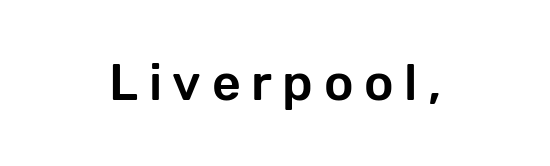
The image shows 50 px sans-serif type, upright; set centered, unusually wide letter spacing (+0.21 em), not underlined; low stroke contrast and a medium x-height.
